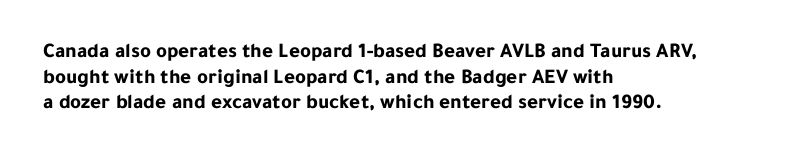
The image shows 21 px bold type, upright; set left-aligned, line spacing 1.22x, normal letter spacing, not underlined.
